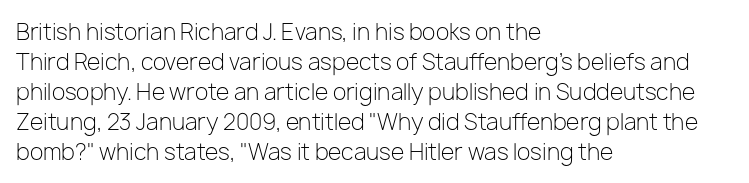
Reading down the column, the eye jumps a familiar distance to each next line. Left-aligned paragraph, ragged on the right. Check under the words: just untouched page. Nope, not italic — everything's standing straight.
